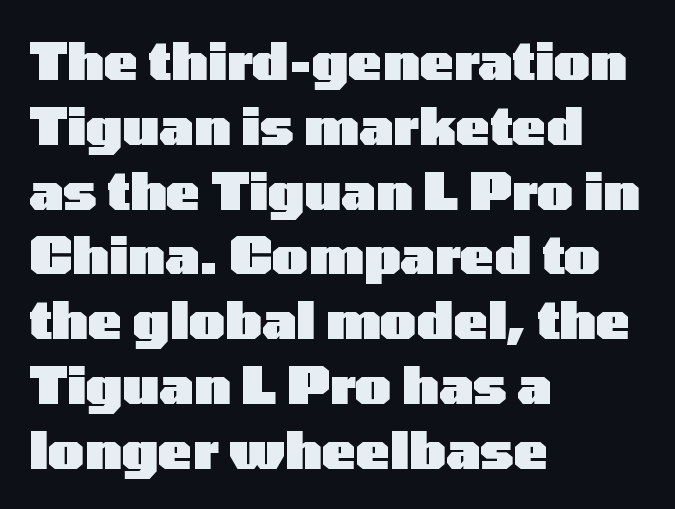
Q: Is the text bold? A: Yes.
Q: Is the text italic (slanted)? A: No, it is upright.
Q: Is the typeface a serif or a sans-serif typeface? A: Sans-serif.
Q: Is the text underlined? A: No.
Q: How is the paragraph aligned? A: Left-aligned.
Q: Is the spacing between letters normal or unusually wide? A: Normal.
Q: Is the spacing between lines tight, normal or loose? A: Normal.
Q: Width (condensed, normal, or wide)? A: Wide.
Q: Stroke contrast? A: Low.
Q: x-height? A: Medium.
Q: Monospaced? A: No.
